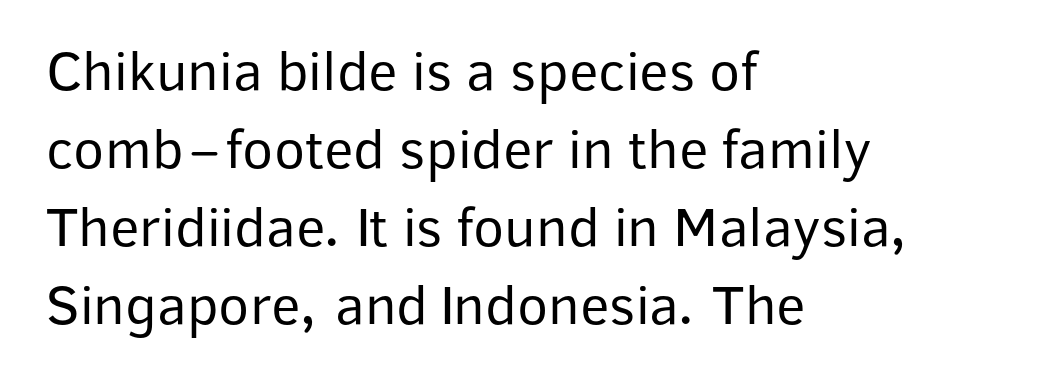
The paragraph has a hard left edge and a soft right edge. Does the lettering tilt? It doesn't — this is upright. If you measured baseline to baseline, you'd find a middling distance. A typesetter would call this proportional, since set widths differ per character.
